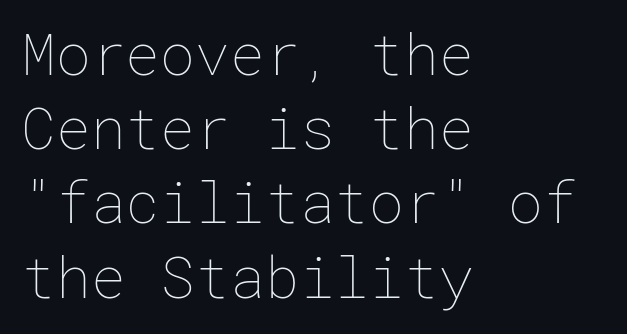
Q: Is the text bold? A: No.
Q: Is the text italic (slanted)? A: No, it is upright.
Q: Is the text underlined? A: No.
Q: How is the paragraph aligned? A: Left-aligned.
Q: Is the spacing between letters normal or unusually wide? A: Normal.
Q: Is the spacing between lines tight, normal or loose? A: Normal.
Q: Width (condensed, normal, or wide)? A: Normal.
Q: Stroke contrast? A: Low.
Q: x-height? A: Medium.
